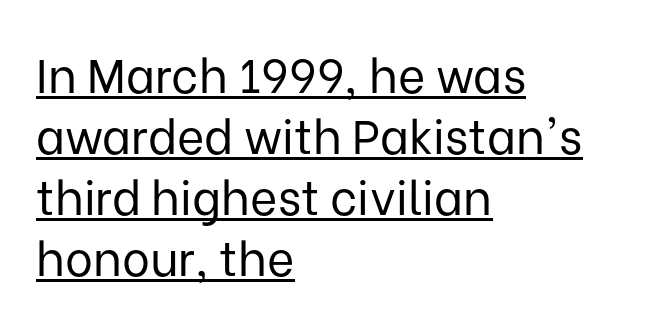
The image shows 47 px regular-weight sans-serif type, upright; set left-aligned, normal line spacing (1.3x), normal letter spacing, underlined; low stroke contrast and a medium x-height.
